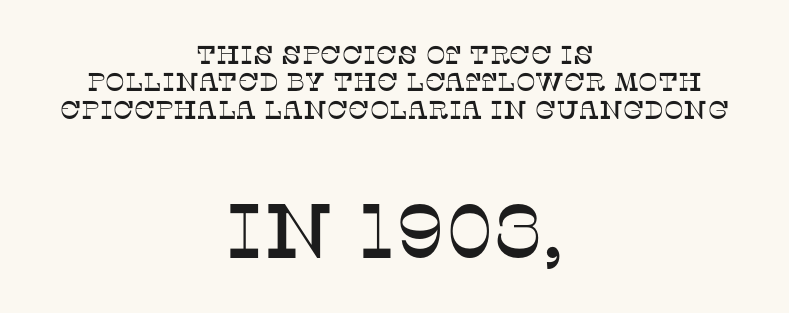
{"serif": "yes", "italic": "no", "width": "normal", "stroke_contrast": "low", "x_height": "large", "monospaced": "no", "underline": "no", "align": "center", "line_spacing": "tight", "line_spacing_ratio": 1.05, "letter_spacing": "normal", "letter_spacing_em": 0.0, "larger_block": "second", "size_ratio": 2.96, "glyph_px": 77}
